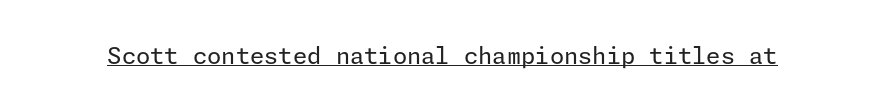
Q: Is the text bold? A: No.
Q: Is the text italic (slanted)? A: No, it is upright.
Q: Is the text underlined? A: Yes.
Q: Is the spacing between letters normal or unusually wide? A: Normal.
